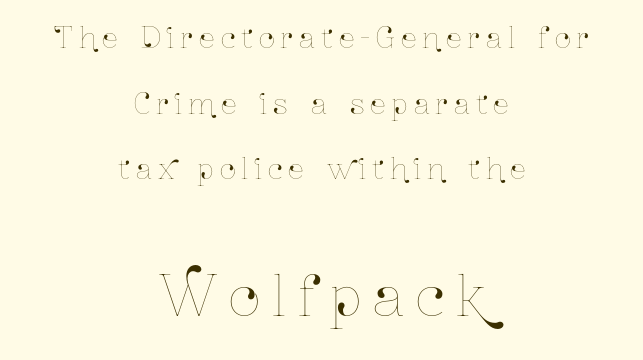
The image shows 55 px condensed type, upright; set centered, loose line spacing (2.34x), unusually wide letter spacing (+0.22 em), not underlined; the second (bottom) block is 1.96x larger; low stroke contrast and a medium x-height.
